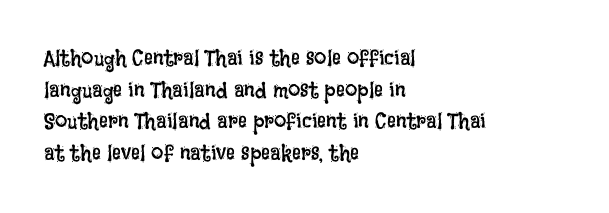
Ordinary non-slanted type is in use. Whoever set this chose a conventional vertical rhythm. Nothing unusual about the tracking: characters are spaced as the font intends. Every row of glyphs begins at an identical x-position on the left.
